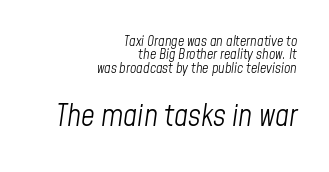
The image shows 30 px light, condensed type, italic (leaning right); set right-aligned, tight line spacing (0.96x), normal letter spacing, not underlined; the second (bottom) block is 2.14x larger; low stroke contrast and a medium x-height.
